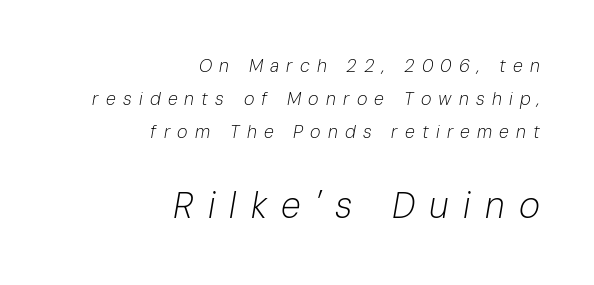
The image shows 36 px light type, italic (leaning right); set right-aligned, line spacing 1.84x, unusually wide letter spacing (+0.4 em), not underlined; the second (bottom) block is 2.0x larger; low stroke contrast and a medium x-height.
